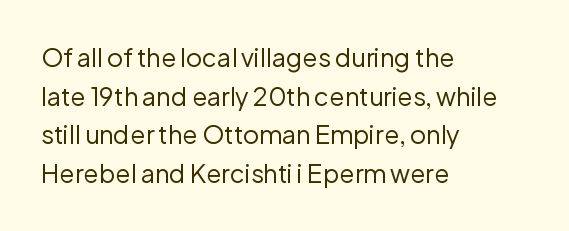
{"italic": "no", "bold": "no", "underline": "no", "align": "left", "line_spacing": "normal", "line_spacing_ratio": 1.55, "letter_spacing": "normal", "letter_spacing_em": 0.0, "glyph_px": 25}
